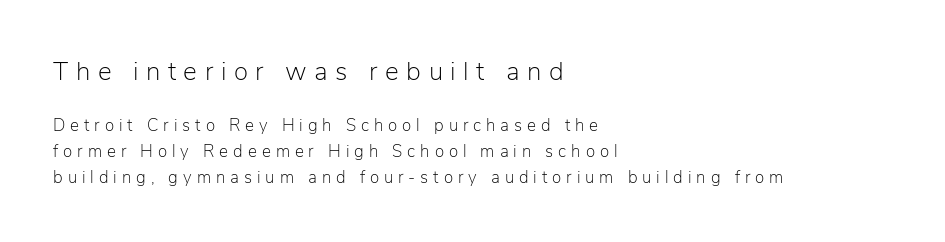
No extra ink here — the face is not bold. Successive baselines arrive at the customary interval. This rendering uses left alignment, leaving the right contour irregular. Posture: vertical. Only glyphs here, with clear space below each row.
